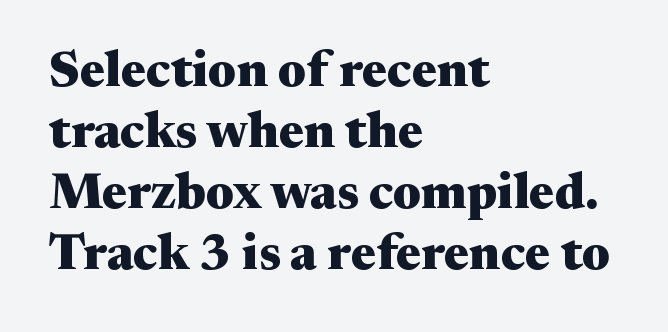
{"serif": "yes", "italic": "no", "bold": "yes", "weight": "heavy", "width": "wide", "stroke_contrast": "medium", "x_height": "medium", "monospaced": "no", "underline": "no", "align": "left", "line_spacing_ratio": 1.22, "letter_spacing": "normal", "letter_spacing_em": 0.0, "glyph_px": 50}
